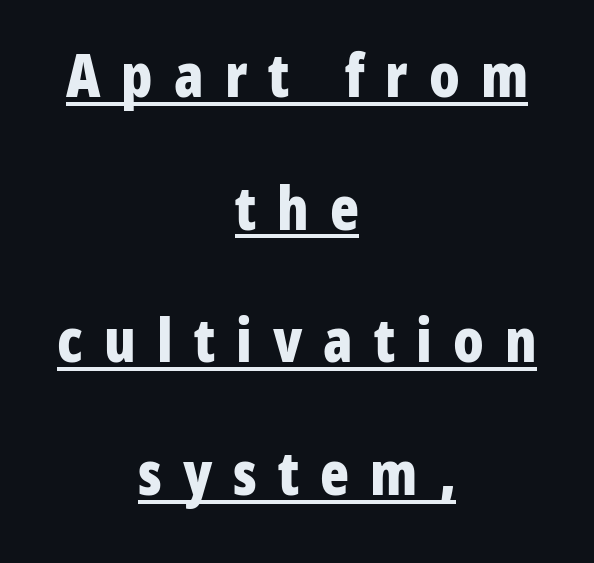
The image shows 60 px bold, condensed sans-serif type, upright; set centered, loose line spacing (2.21x), unusually wide letter spacing (+0.35 em), underlined; low stroke contrast and a medium x-height.
